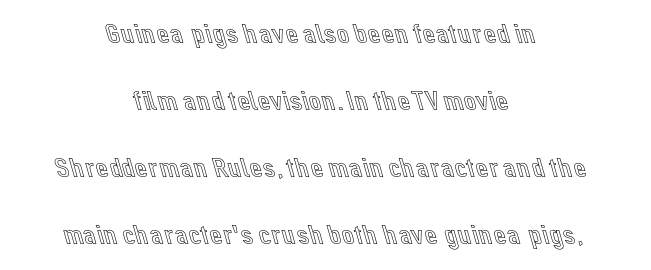
The type is set solid horizontally, with unmodified tracking. Type without underlining. Typeset on center — no edge is straight. The block of text is sparse from top to bottom, with ample space between rows.
